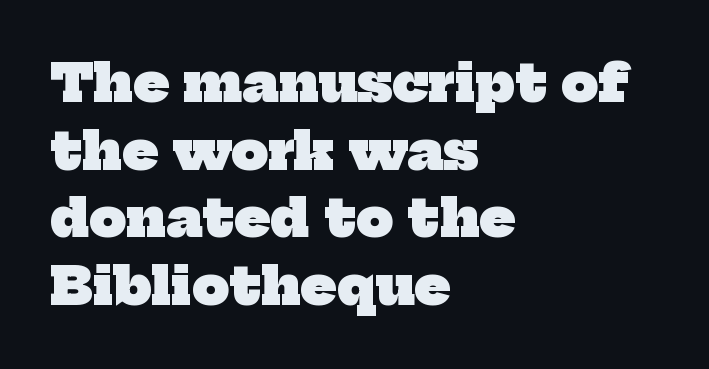
Q: Is the text bold? A: Yes.
Q: Is the typeface a serif or a sans-serif typeface? A: Serif.
Q: Is the text underlined? A: No.
Q: How is the paragraph aligned? A: Left-aligned.
Q: Is the spacing between letters normal or unusually wide? A: Normal.
Q: Is the spacing between lines tight, normal or loose? A: Normal.
Q: Width (condensed, normal, or wide)? A: Normal.
Q: Stroke contrast? A: Low.
Q: x-height? A: Medium.
Q: Monospaced? A: No.
